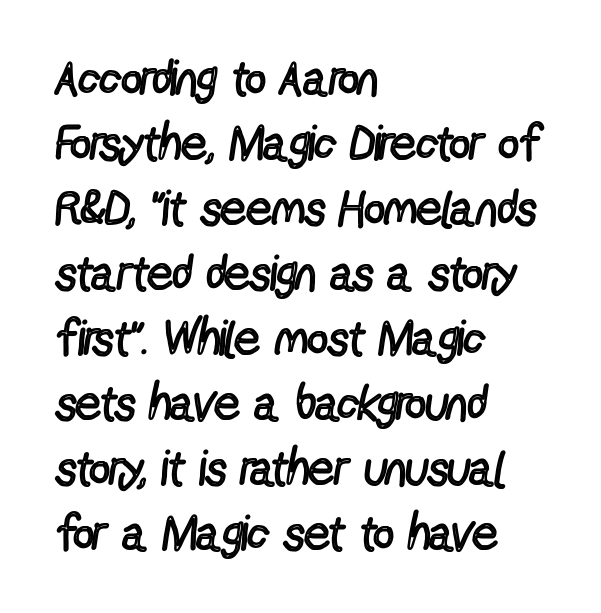
Q: Is the text bold? A: No.
Q: Is the typeface a serif or a sans-serif typeface? A: Sans-serif.
Q: Is the text underlined? A: No.
Q: How is the paragraph aligned? A: Left-aligned.
Q: Is the spacing between letters normal or unusually wide? A: Normal.
Q: Is the spacing between lines tight, normal or loose? A: Normal.
Q: Width (condensed, normal, or wide)? A: Condensed.
Q: x-height? A: Medium.
Q: Monospaced? A: No.
